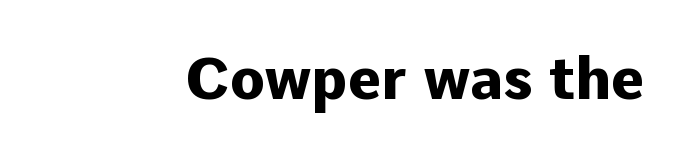
Q: Is the text bold? A: Yes.
Q: Is the text italic (slanted)? A: No, it is upright.
Q: Is the typeface a serif or a sans-serif typeface? A: Sans-serif.
Q: Is the text underlined? A: No.
Q: Is the spacing between letters normal or unusually wide? A: Normal.
Q: Width (condensed, normal, or wide)? A: Normal.
Q: Stroke contrast? A: Low.
Q: x-height? A: Medium.
Q: Monospaced? A: No.
